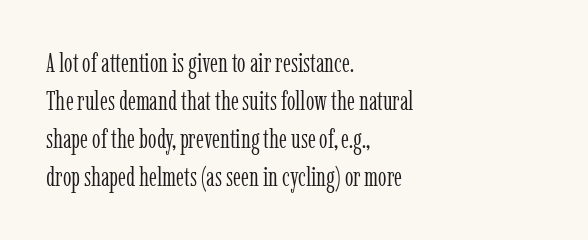
{"italic": "no", "bold": "no", "underline": "no", "align": "left", "line_spacing": "normal", "line_spacing_ratio": 1.41, "letter_spacing": "normal", "letter_spacing_em": 0.0, "glyph_px": 27}
